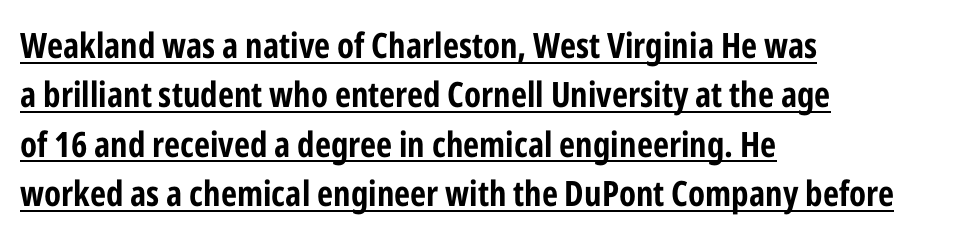
The image shows 35 px bold, condensed sans-serif type, upright; set left-aligned, normal line spacing (1.41x), normal letter spacing, underlined; low stroke contrast and a medium x-height.
